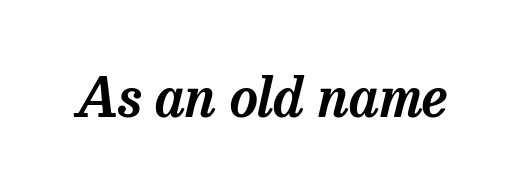
Italic? Definitely — the glyphs are oblique. Just letters on the line, the space beneath them empty. Nothing unusual about the tracking: characters are spaced as the font intends. These lines are rendered in a variable-pitch font. Yep, those are serifs on the letters.
